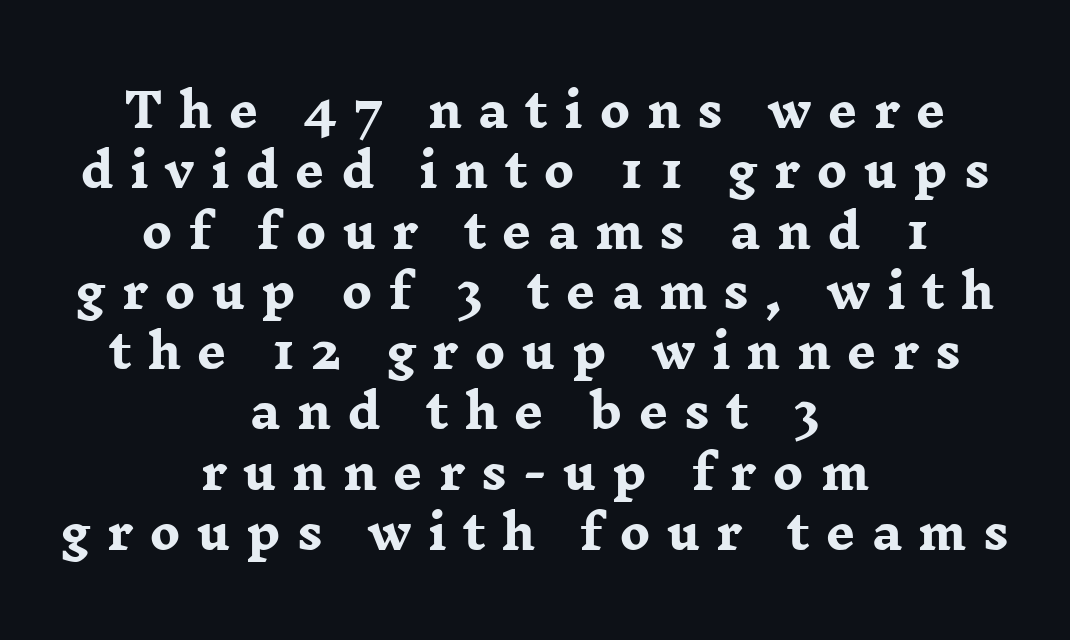
{"serif": "yes", "italic": "no", "bold": "yes", "weight": "heavy", "width": "wide", "stroke_contrast": "low", "x_height": "medium", "monospaced": "no", "underline": "no", "align": "center", "line_spacing": "normal", "line_spacing_ratio": 1.31, "letter_spacing": "wide", "letter_spacing_em": 0.35, "glyph_px": 46}
